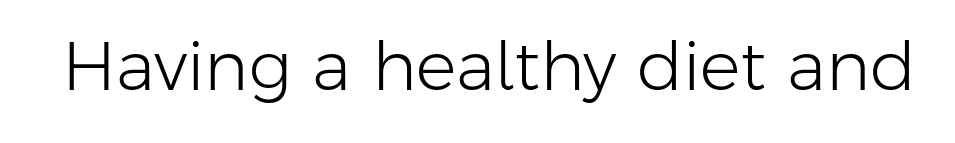
What stands out about the letter spacing? Nothing — it is the standard amount. You could not count columns in this text — the font is proportionally spaced. Stroke thickness stays within the range of a standard reading face or lighter. Unlike italic type, these characters show no tilt at all. This rendering features lettering with no underline. I'd call this a sans setting — the letters go barefoot.
